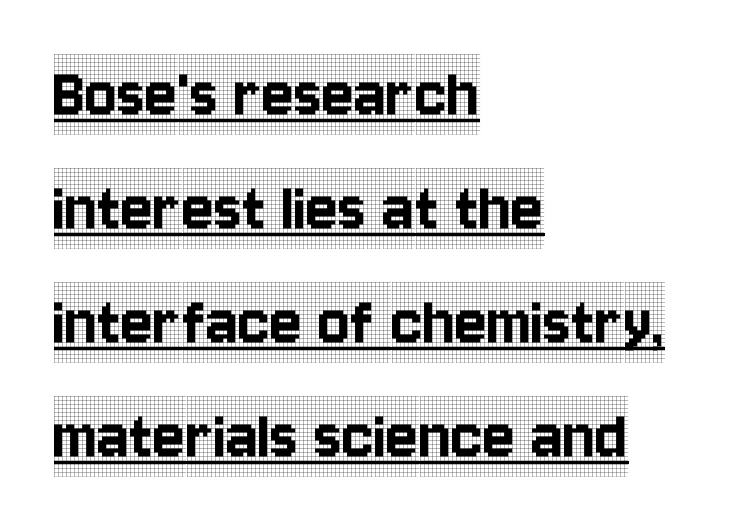
{"serif": "yes", "italic": "no", "width": "condensed", "x_height": "large", "monospaced": "no", "underline": "yes", "align": "left", "line_spacing": "normal", "line_spacing_ratio": 1.52, "letter_spacing": "normal", "letter_spacing_em": 0.0, "glyph_px": 75}
